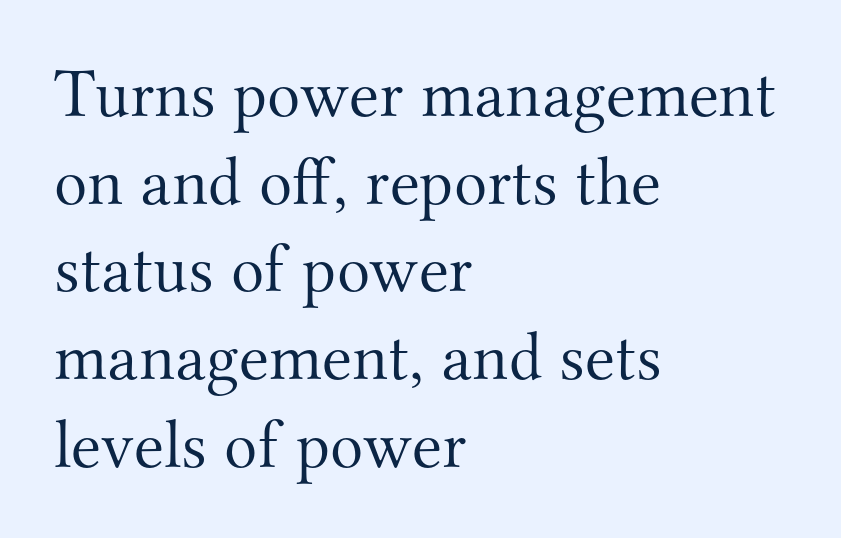
Q: Is the text bold? A: No.
Q: Is the text italic (slanted)? A: No, it is upright.
Q: Is the typeface a serif or a sans-serif typeface? A: Serif.
Q: Is the text underlined? A: No.
Q: How is the paragraph aligned? A: Left-aligned.
Q: Is the spacing between letters normal or unusually wide? A: Normal.
Q: Is the spacing between lines tight, normal or loose? A: Normal.
Q: Width (condensed, normal, or wide)? A: Normal.
Q: Stroke contrast? A: Medium.
Q: x-height? A: Small.
Q: Monospaced? A: No.
